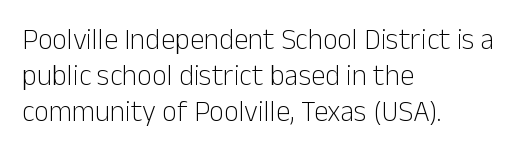
{"serif": "no", "italic": "no", "bold": "no", "weight": "light", "width": "normal", "stroke_contrast": "low", "x_height": "medium", "monospaced": "no", "underline": "no", "align": "left", "line_spacing": "normal", "line_spacing_ratio": 1.25, "letter_spacing": "normal", "letter_spacing_em": 0.0, "glyph_px": 29}
